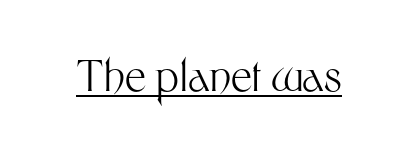
{"serif": "no", "italic": "no", "bold": "no", "weight": "light", "width": "normal", "stroke_contrast": "medium", "x_height": "medium", "monospaced": "no", "underline": "yes", "letter_spacing": "normal", "letter_spacing_em": 0.0, "glyph_px": 43}
